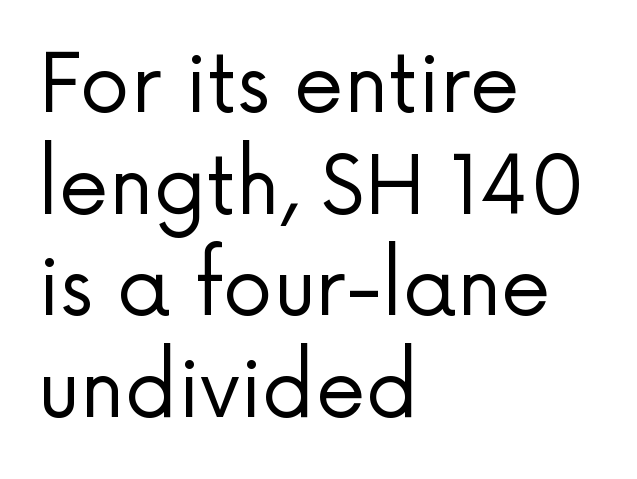
{"serif": "no", "italic": "no", "bold": "no", "weight": "regular", "width": "normal", "stroke_contrast": "low", "x_height": "medium", "monospaced": "no", "underline": "no", "align": "left", "line_spacing": "normal", "line_spacing_ratio": 1.27, "letter_spacing": "normal", "letter_spacing_em": 0.0, "glyph_px": 80}
